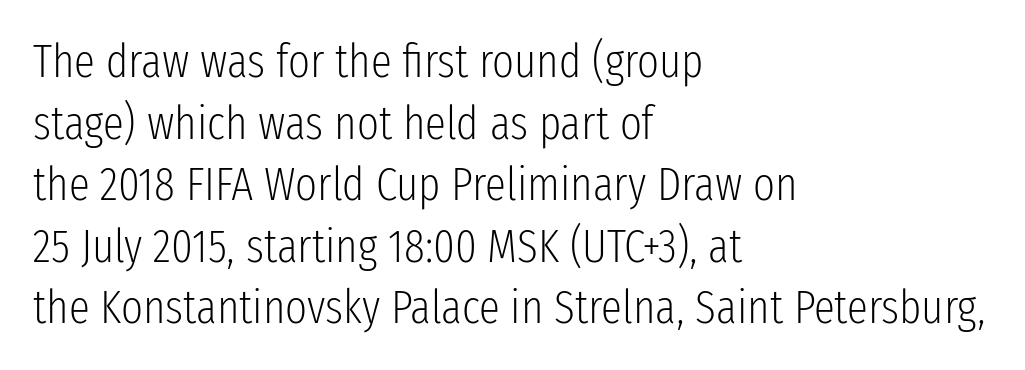
Bold? No — there's no thickening of the strokes. Words float on clear page, feet unadorned. This is sans-serif lettering, the kind often seen on screens and signage. The face used here is proportionally spaced, like ordinary book or web type.
